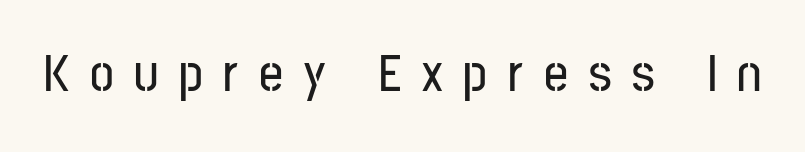
{"serif": "no", "italic": "no", "width": "condensed", "stroke_contrast": "low", "x_height": "medium", "monospaced": "no", "underline": "no", "letter_spacing": "wide", "letter_spacing_em": 0.39, "glyph_px": 53}
